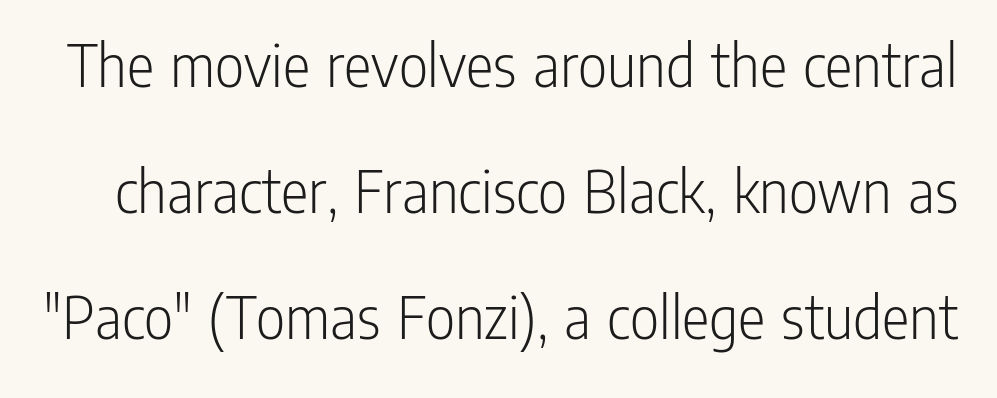
Q: Is the text bold? A: No.
Q: Is the text italic (slanted)? A: No, it is upright.
Q: Is the typeface a serif or a sans-serif typeface? A: Sans-serif.
Q: Is the text underlined? A: No.
Q: Is the spacing between letters normal or unusually wide? A: Normal.
Q: Is the spacing between lines tight, normal or loose? A: Loose.
Q: Width (condensed, normal, or wide)? A: Condensed.
Q: Stroke contrast? A: Low.
Q: x-height? A: Medium.
Q: Monospaced? A: No.
